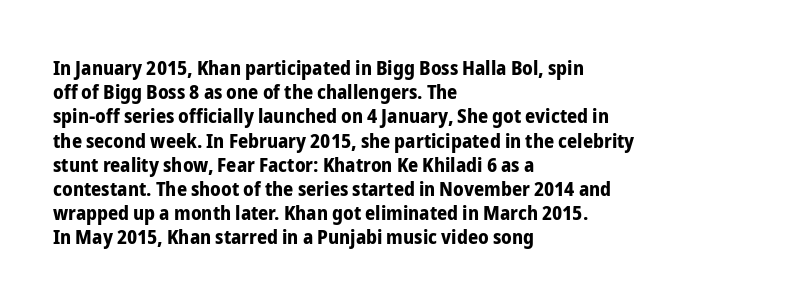
The image shows 20 px bold type, upright; set left-aligned, line spacing 1.21x, normal letter spacing, not underlined.
